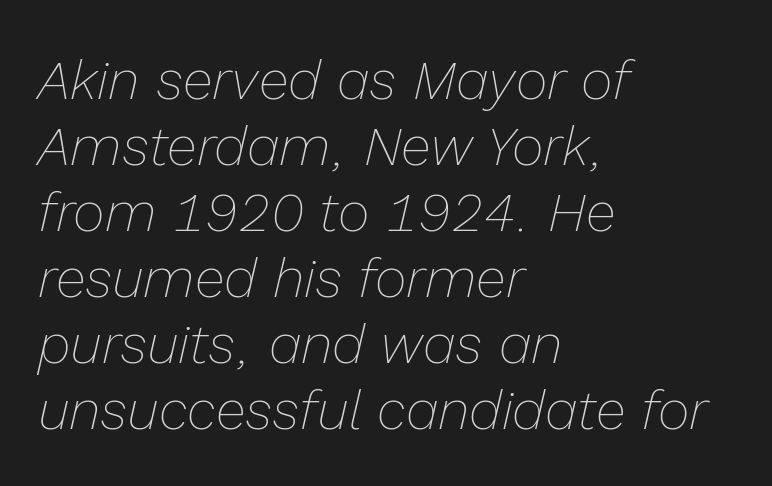
{"italic": "yes", "lean": "right", "slant_degrees": 13, "bold": "no", "weight": "thin", "width": "normal", "stroke_contrast": "low", "x_height": "medium", "monospaced": "no", "underline": "no", "align": "left", "line_spacing_ratio": 1.2, "letter_spacing": "normal", "letter_spacing_em": 0.0, "glyph_px": 55}
